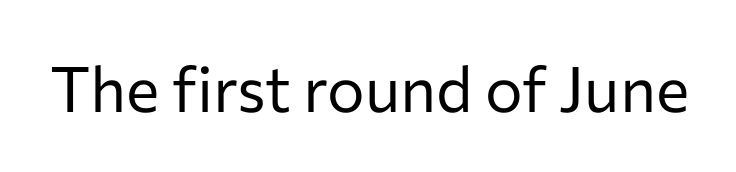
Q: Is the text bold? A: No.
Q: Is the text italic (slanted)? A: No, it is upright.
Q: Is the typeface a serif or a sans-serif typeface? A: Sans-serif.
Q: Is the text underlined? A: No.
Q: Is the spacing between letters normal or unusually wide? A: Normal.
Q: Width (condensed, normal, or wide)? A: Normal.
Q: Stroke contrast? A: Low.
Q: x-height? A: Medium.
Q: Monospaced? A: No.
